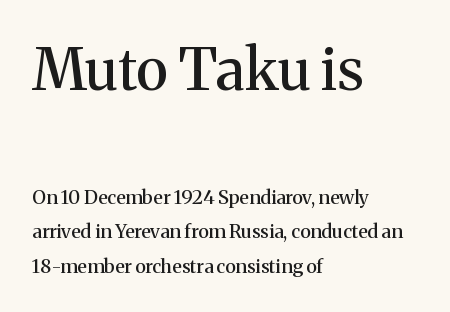
{"serif": "yes", "italic": "no", "width": "normal", "stroke_contrast": "medium", "x_height": "medium", "monospaced": "no", "underline": "no", "align": "left", "line_spacing_ratio": 1.83, "letter_spacing": "normal", "letter_spacing_em": 0.0, "larger_block": "first", "size_ratio": 3.05, "glyph_px": 58}
